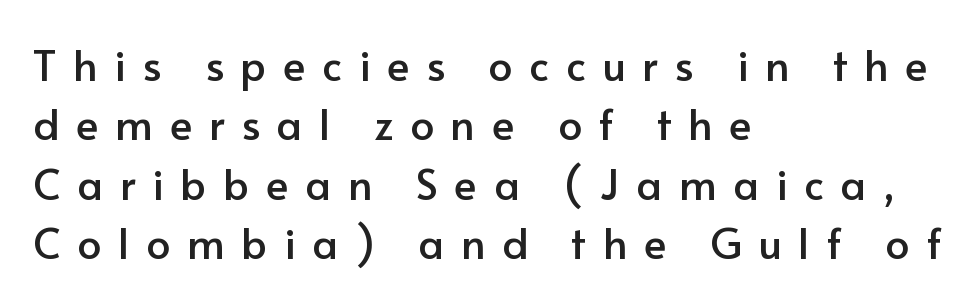
{"serif": "no", "italic": "no", "width": "normal", "stroke_contrast": "low", "x_height": "small", "monospaced": "no", "underline": "no", "align": "left", "line_spacing": "normal", "line_spacing_ratio": 1.38, "letter_spacing": "wide", "letter_spacing_em": 0.38, "glyph_px": 43}
